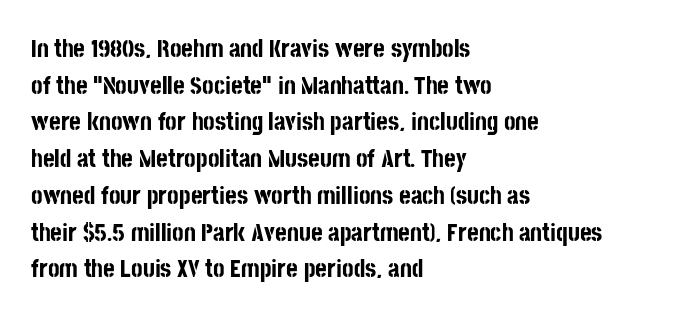
The image shows 25 px bold type, upright; set left-aligned, normal line spacing (1.47x), normal letter spacing, not underlined.
